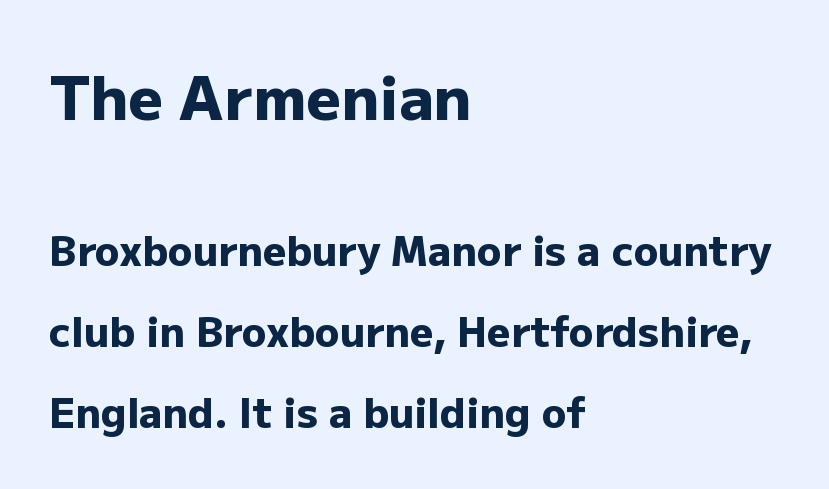
Q: Is the text bold? A: Yes.
Q: Is the text italic (slanted)? A: No, it is upright.
Q: Is the typeface a serif or a sans-serif typeface? A: Sans-serif.
Q: Is the text underlined? A: No.
Q: How is the paragraph aligned? A: Left-aligned.
Q: Is the spacing between letters normal or unusually wide? A: Normal.
Q: Is the spacing between lines tight, normal or loose? A: Loose.
Q: Which block of text is set in a larger size, the first (top) or the second (bottom)? A: The first (top) one.
Q: Width (condensed, normal, or wide)? A: Normal.
Q: Stroke contrast? A: Low.
Q: x-height? A: Medium.
Q: Monospaced? A: No.
